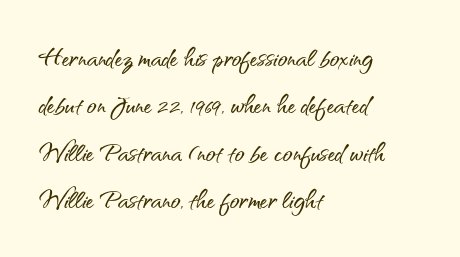
The image shows 32 px sans-serif type; set left-aligned, normal line spacing (1.48x), normal letter spacing, not underlined; medium stroke contrast and a small x-height.
